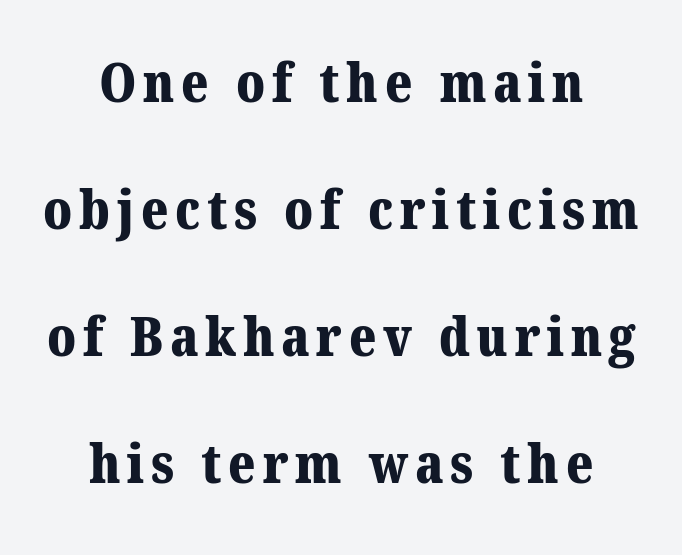
{"serif": "yes", "bold": "yes", "weight": "bold", "width": "normal", "stroke_contrast": "medium", "x_height": "medium", "monospaced": "no", "underline": "no", "align": "center", "line_spacing": "loose", "line_spacing_ratio": 2.31, "glyph_px": 55}
